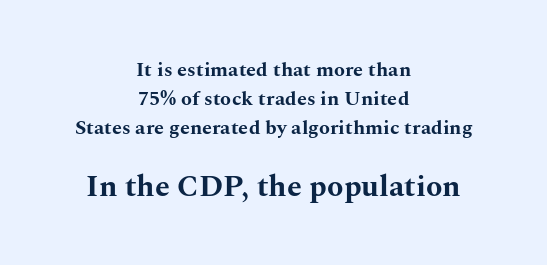
Scale increases going downward across the two blocks. Do the letters lean? They stand straight. The designer went with a serif here, giving each stem small feet. Here the glyphs are tracked normally, forming tight word shapes.
